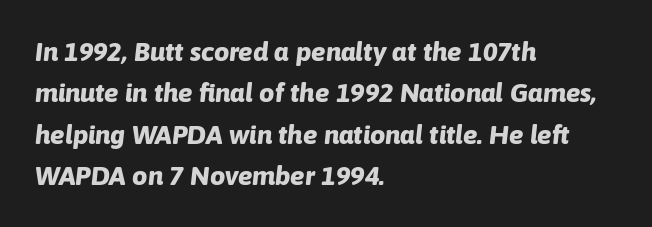
Q: Is the text bold? A: Yes.
Q: Is the text italic (slanted)? A: Yes, it leans right by about 6 degrees.
Q: Is the text underlined? A: No.
Q: How is the paragraph aligned? A: Left-aligned.
Q: Is the spacing between letters normal or unusually wide? A: Normal.
Q: Is the spacing between lines tight, normal or loose? A: Normal.
